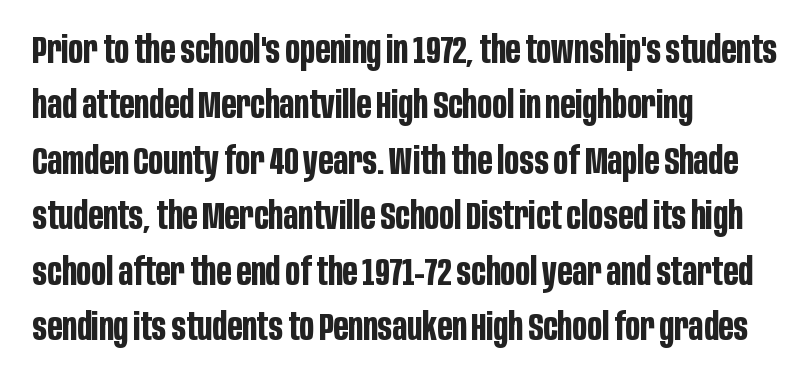
Its strokes are broad and dark, the hallmark of bold type. A typesetter would call this zero additional tracking. Leading: standard. The rendering uses natural spacing where letterforms have individual widths. No word sits above an underline.
